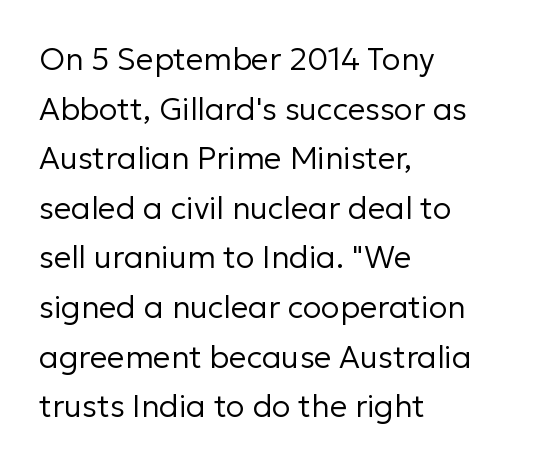
This is sans-serif lettering, the kind often seen on screens and signage. The letters advance in unequal steps, a hallmark of proportional type. Honestly, there is no underline to notice here at all. The space between consecutive lines is moderate.
